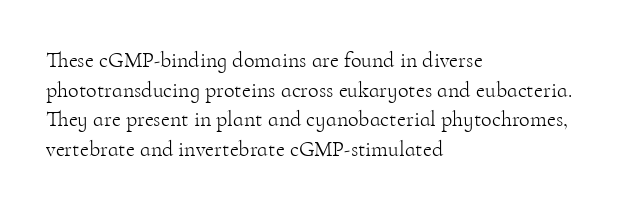
The image shows 22 px text type, upright; set left-aligned, normal line spacing (1.35x), normal letter spacing, not underlined.
